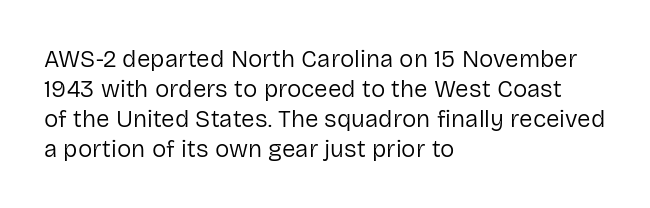
The image shows 24 px text type, upright; set left-aligned, normal line spacing (1.25x), normal letter spacing, not underlined.
